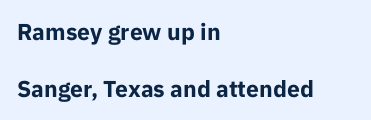
Q: Is the text bold? A: Yes.
Q: Is the text italic (slanted)? A: No, it is upright.
Q: Is the text underlined? A: No.
Q: How is the paragraph aligned? A: Left-aligned.
Q: Is the spacing between letters normal or unusually wide? A: Normal.
Q: Is the spacing between lines tight, normal or loose? A: Loose.
